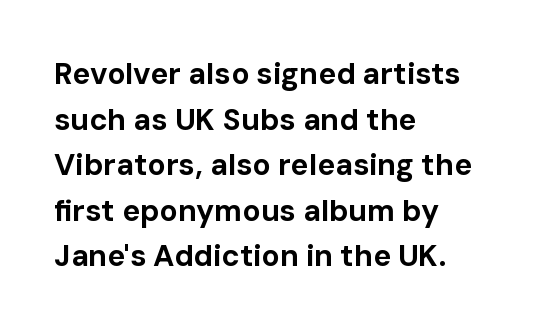
Each word holds together tightly as a unit, with standard inter-letter gaps. If you measured baseline to baseline, you'd find a middling distance. Visually the block forms a straight wall on the left and a jagged coastline on the right. Caption: bold face, heavy strokes. Do the characters align in a grid? No, the font is proportional.
